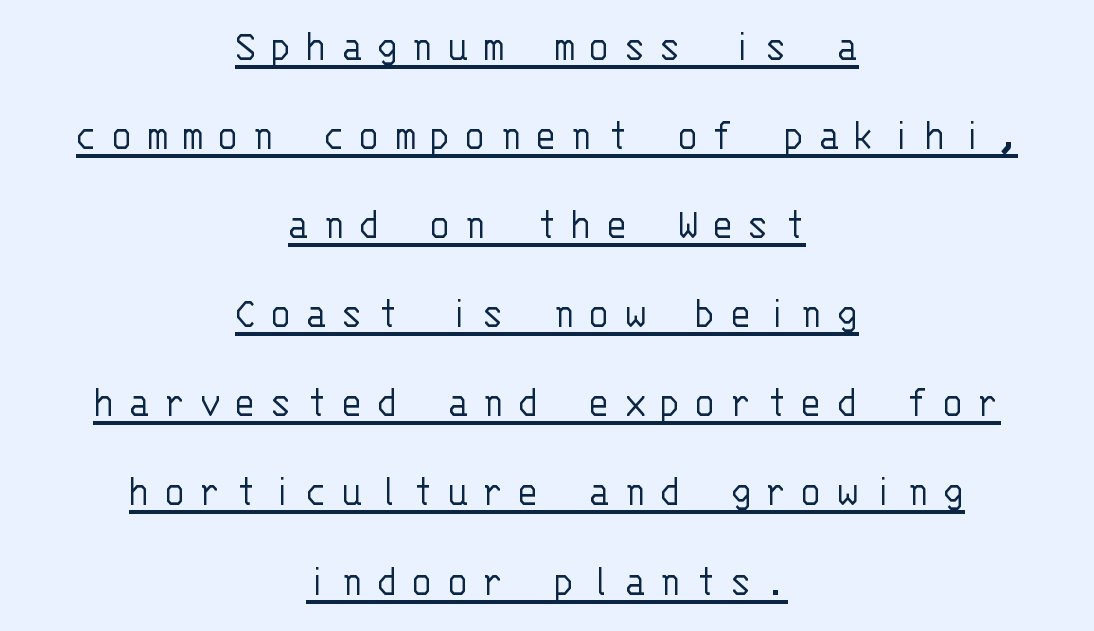
Q: Is the text bold? A: No.
Q: Is the text italic (slanted)? A: No, it is upright.
Q: Is the typeface a serif or a sans-serif typeface? A: Sans-serif.
Q: Is the text underlined? A: Yes.
Q: How is the paragraph aligned? A: Centered.
Q: Is the spacing between letters normal or unusually wide? A: Unusually wide.
Q: Is the spacing between lines tight, normal or loose? A: Loose.
Q: Width (condensed, normal, or wide)? A: Normal.
Q: Stroke contrast? A: Low.
Q: x-height? A: Large.
Q: Monospaced? A: Yes.
